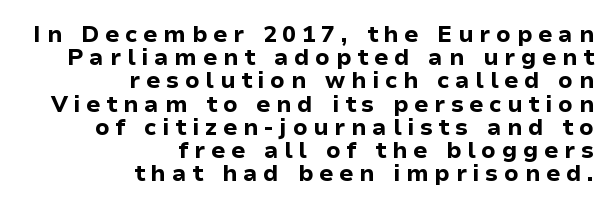
Q: Is the text bold? A: Yes.
Q: Is the text italic (slanted)? A: No, it is upright.
Q: Is the text underlined? A: No.
Q: How is the paragraph aligned? A: Right-aligned.
Q: Is the spacing between letters normal or unusually wide? A: Unusually wide.
Q: Is the spacing between lines tight, normal or loose? A: Tight.
